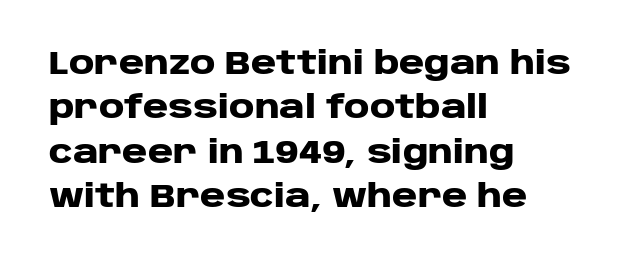
{"serif": "no", "italic": "no", "bold": "yes", "weight": "heavy", "width": "wide", "stroke_contrast": "low", "x_height": "large", "monospaced": "no", "underline": "no", "align": "left", "line_spacing": "normal", "line_spacing_ratio": 1.43, "letter_spacing": "normal", "letter_spacing_em": 0.0, "glyph_px": 31}
